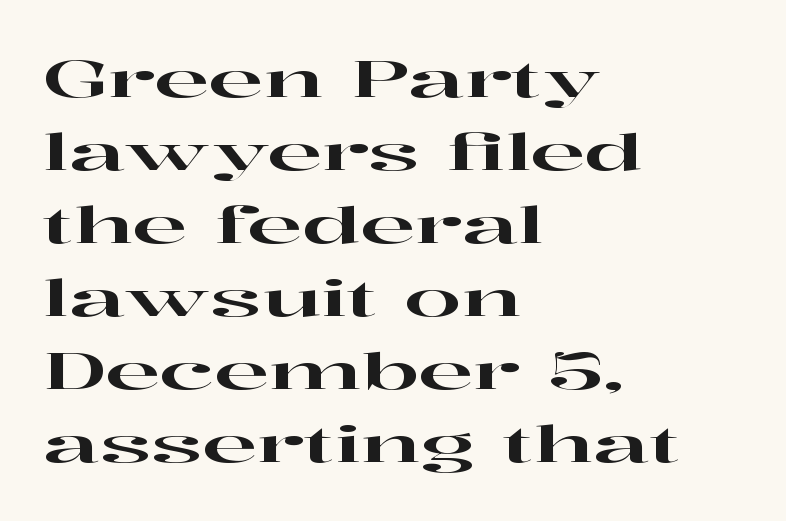
Q: Is the text italic (slanted)? A: No, it is upright.
Q: Is the typeface a serif or a sans-serif typeface? A: Serif.
Q: Is the text underlined? A: No.
Q: How is the paragraph aligned? A: Left-aligned.
Q: Is the spacing between letters normal or unusually wide? A: Normal.
Q: Is the spacing between lines tight, normal or loose? A: Normal.
Q: Width (condensed, normal, or wide)? A: Wide.
Q: Stroke contrast? A: High.
Q: x-height? A: Medium.
Q: Monospaced? A: No.
